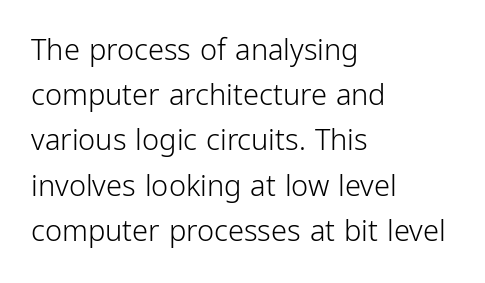
The image shows 29 px light, condensed sans-serif type, upright; set left-aligned, normal line spacing (1.56x), normal letter spacing, not underlined; low stroke contrast and a medium x-height.
